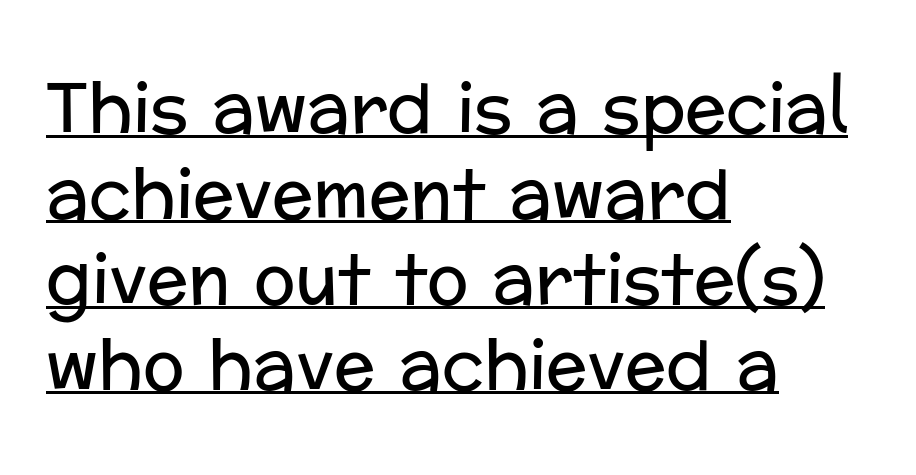
The image shows 69 px regular-weight sans-serif type, upright; set left-aligned, line spacing 1.24x, normal letter spacing, underlined; low stroke contrast and a medium x-height.
